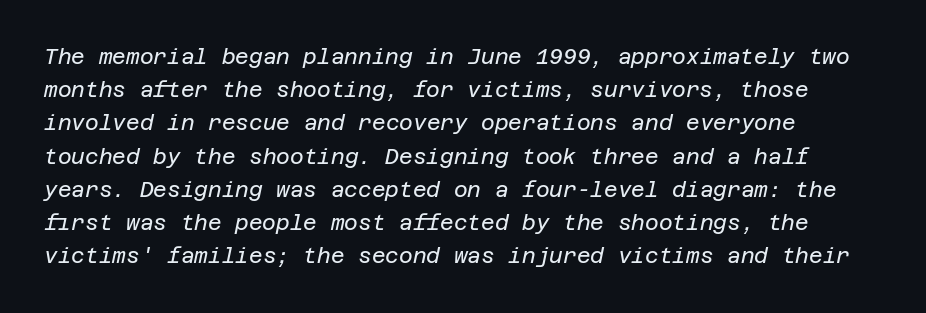
The typeface has the unassuming heft of standard copy or less. Inter-character spacing is left at the font's built-in metrics. Decoration check: the copy has no underline. Compared with a centered layout, this one pins lines to the left instead.
